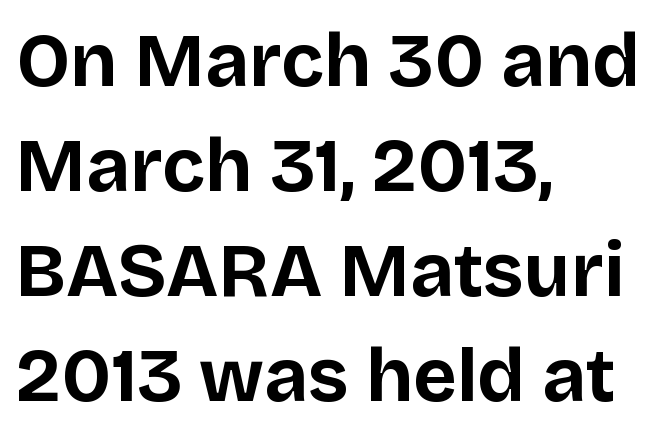
{"serif": "no", "italic": "no", "bold": "yes", "weight": "bold", "width": "normal", "stroke_contrast": "low", "x_height": "large", "monospaced": "no", "underline": "no", "align": "left", "line_spacing": "normal", "line_spacing_ratio": 1.4, "letter_spacing": "normal", "letter_spacing_em": 0.0, "glyph_px": 75}
